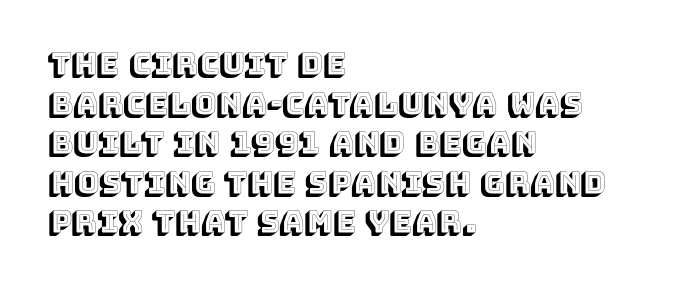
Q: Is the text italic (slanted)? A: No, it is upright.
Q: Is the text underlined? A: No.
Q: How is the paragraph aligned? A: Left-aligned.
Q: Is the spacing between letters normal or unusually wide? A: Normal.
Q: Is the spacing between lines tight, normal or loose? A: Normal.
Q: Width (condensed, normal, or wide)? A: Normal.
Q: x-height? A: Large.
Q: Monospaced? A: No.
